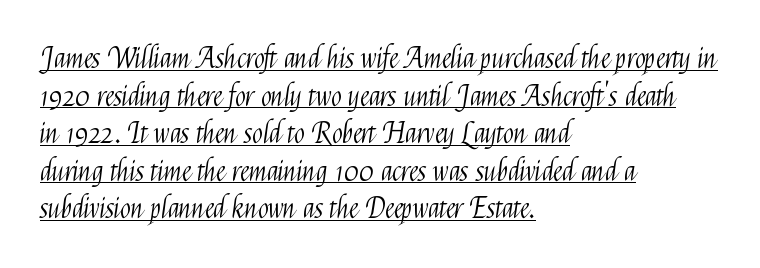
{"serif": "no", "bold": "no", "weight": "light", "width": "condensed", "stroke_contrast": "medium", "x_height": "medium", "monospaced": "no", "underline": "yes", "align": "left", "line_spacing": "normal", "line_spacing_ratio": 1.34, "letter_spacing": "normal", "letter_spacing_em": 0.0, "glyph_px": 28}
